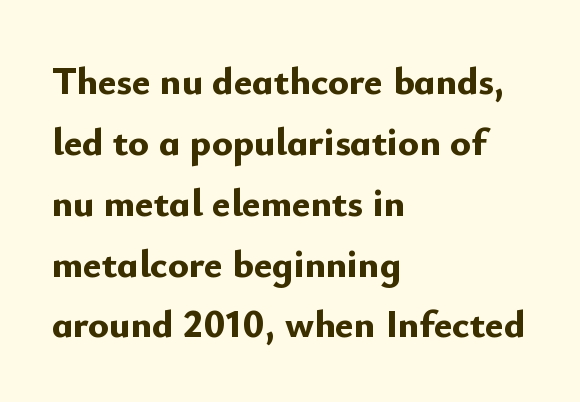
Q: Is the text bold? A: Yes.
Q: Is the text italic (slanted)? A: No, it is upright.
Q: Is the typeface a serif or a sans-serif typeface? A: Sans-serif.
Q: Is the text underlined? A: No.
Q: How is the paragraph aligned? A: Left-aligned.
Q: Is the spacing between letters normal or unusually wide? A: Normal.
Q: Is the spacing between lines tight, normal or loose? A: Normal.
Q: Width (condensed, normal, or wide)? A: Normal.
Q: Stroke contrast? A: Low.
Q: x-height? A: Small.
Q: Monospaced? A: No.
